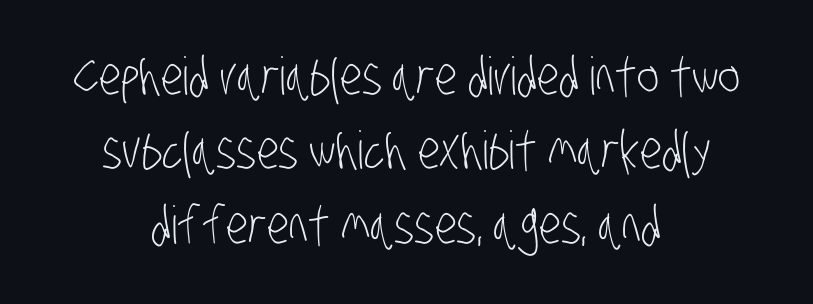
The image shows 52 px light, condensed sans-serif type; set centered, normal line spacing (1.43x), normal letter spacing, not underlined; low stroke contrast and a large x-height.
